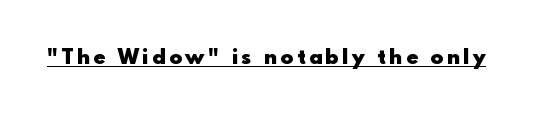
The image shows 21 px bold type, upright; set underlined.
